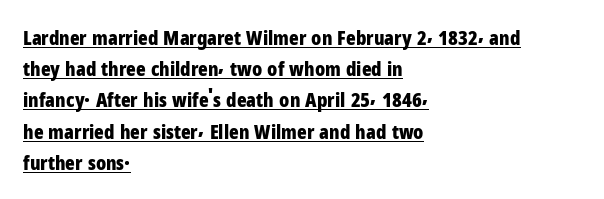
{"italic": "no", "bold": "yes", "underline": "yes", "align": "left", "line_spacing": "normal", "line_spacing_ratio": 1.56, "letter_spacing": "normal", "letter_spacing_em": 0.0, "glyph_px": 20}
